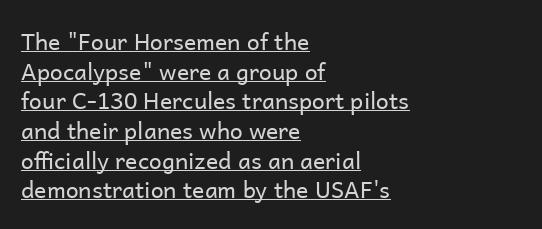
Horizontally, the lines are justified to the leading edge only. Letter spacing: default. Style check: upright. Honestly, the row spacing looks completely unremarkable. A quiet, ordinary-to-light weight characterises the typeface.
